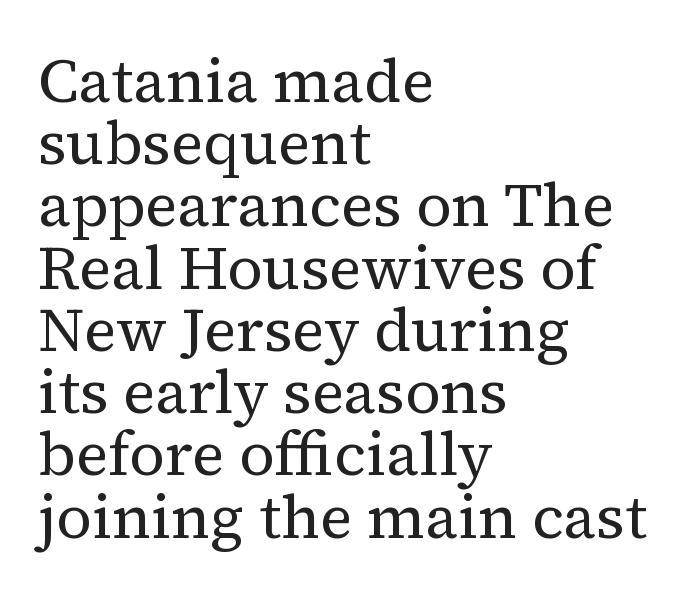
Beneath every word, the page is bare. Honestly, the rows look squashed on top of each other. The letterforms sit shoulder to shoulder at normal distance. Is this a sans? No — the strokes have serifs.
